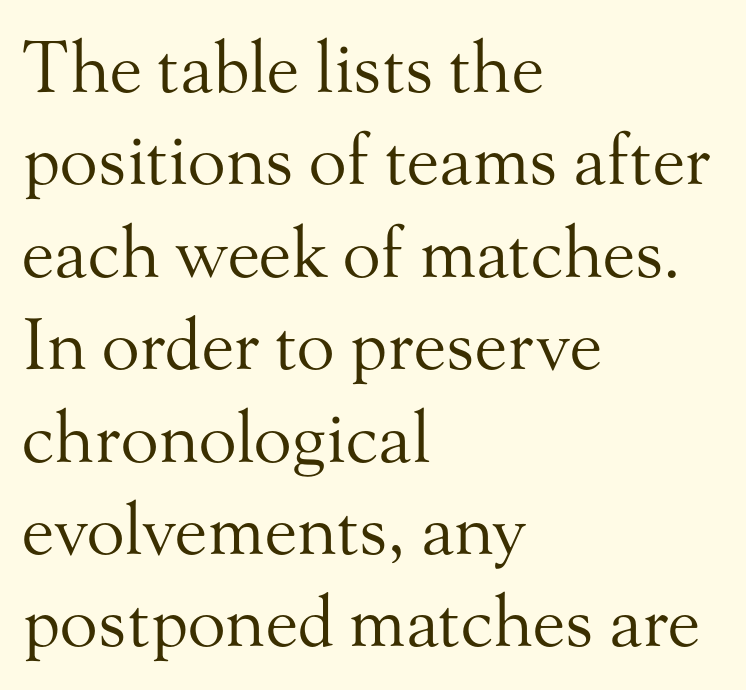
{"serif": "yes", "italic": "no", "bold": "no", "weight": "regular", "width": "normal", "stroke_contrast": "medium", "x_height": "small", "monospaced": "no", "underline": "no", "align": "left", "line_spacing": "normal", "line_spacing_ratio": 1.32, "letter_spacing": "normal", "letter_spacing_em": 0.0, "glyph_px": 70}
